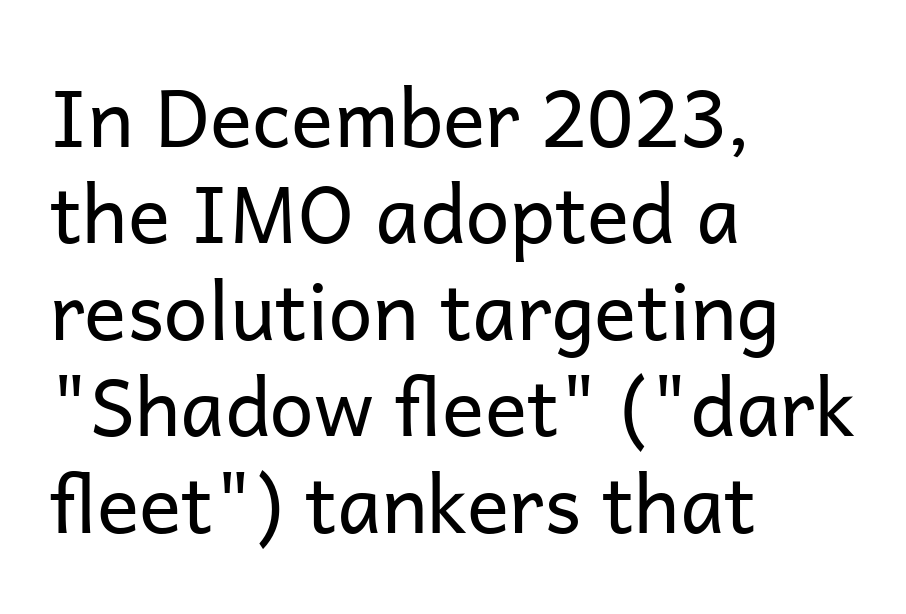
Q: Is the text bold? A: No.
Q: Is the text italic (slanted)? A: No, it is upright.
Q: Is the typeface a serif or a sans-serif typeface? A: Sans-serif.
Q: Is the text underlined? A: No.
Q: How is the paragraph aligned? A: Left-aligned.
Q: Is the spacing between letters normal or unusually wide? A: Normal.
Q: Width (condensed, normal, or wide)? A: Normal.
Q: Stroke contrast? A: Low.
Q: x-height? A: Medium.
Q: Monospaced? A: No.
